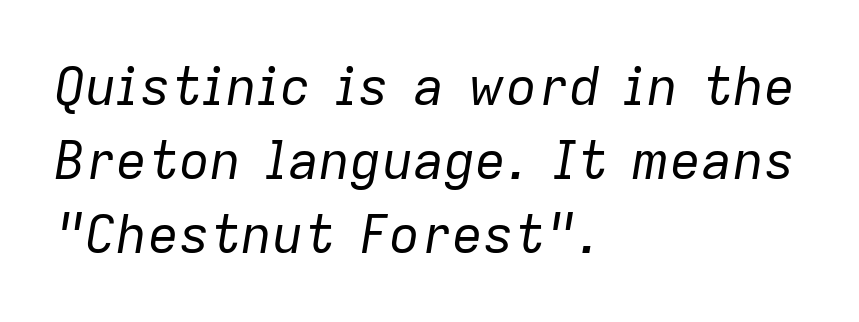
{"italic": "yes", "lean": "right", "slant_degrees": 9, "bold": "no", "weight": "regular", "width": "normal", "stroke_contrast": "low", "x_height": "medium", "monospaced": "no", "underline": "no", "align": "left", "line_spacing": "normal", "line_spacing_ratio": 1.42, "letter_spacing": "normal", "letter_spacing_em": 0.0, "glyph_px": 52}
